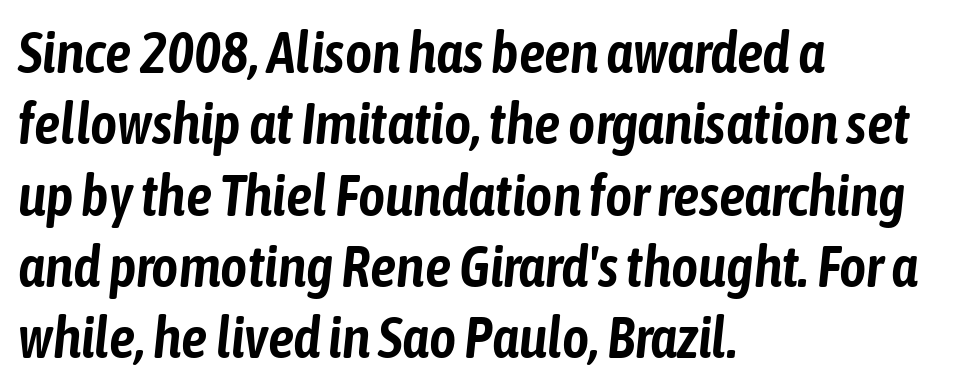
The image shows 58 px condensed type, italic (leaning right); set left-aligned, line spacing 1.23x, normal letter spacing, not underlined; low stroke contrast and a medium x-height.
